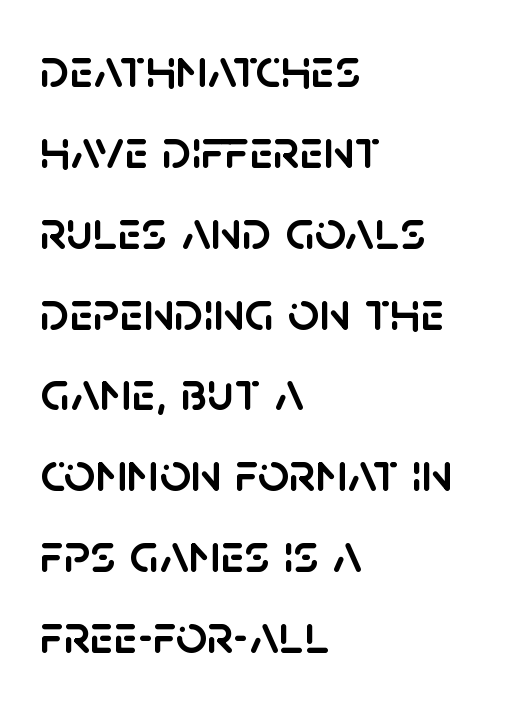
The image shows 55 px sans-serif type, upright; set left-aligned, normal line spacing (1.47x), normal letter spacing, not underlined; low stroke contrast and a large x-height.
